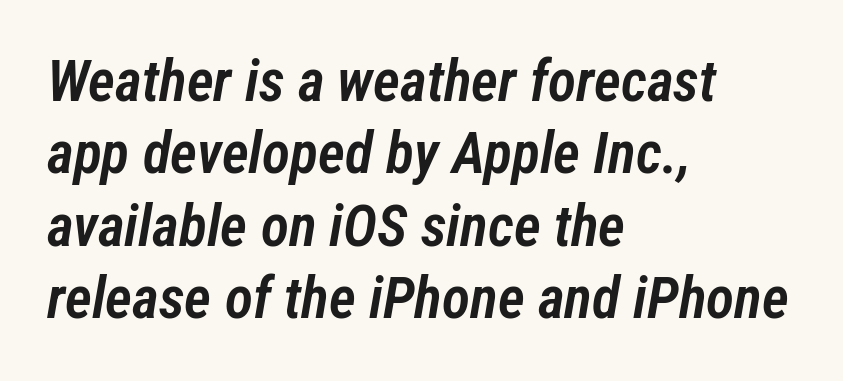
The image shows 58 px semibold, condensed type, italic (leaning right); set left-aligned, normal line spacing (1.25x), normal letter spacing, not underlined; low stroke contrast and a medium x-height.
